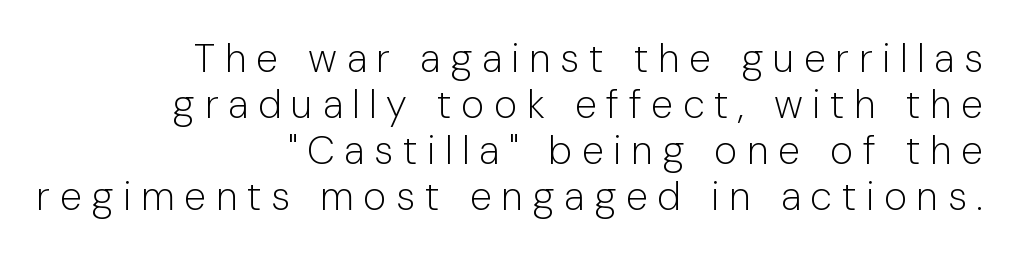
{"serif": "no", "italic": "no", "bold": "no", "weight": "light", "width": "normal", "stroke_contrast": "low", "x_height": "medium", "monospaced": "no", "underline": "no", "align": "right", "line_spacing": "tight", "line_spacing_ratio": 1.15, "letter_spacing": "wide", "letter_spacing_em": 0.24, "glyph_px": 40}
